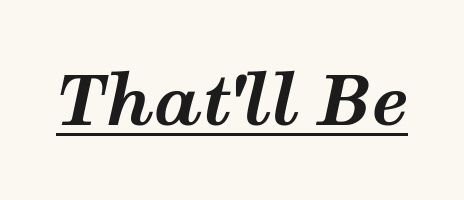
{"italic": "yes", "lean": "right", "slant_degrees": 12, "bold": "yes", "weight": "bold", "width": "wide", "stroke_contrast": "medium", "x_height": "medium", "monospaced": "no", "underline": "yes", "letter_spacing": "normal", "letter_spacing_em": 0.0, "glyph_px": 68}
